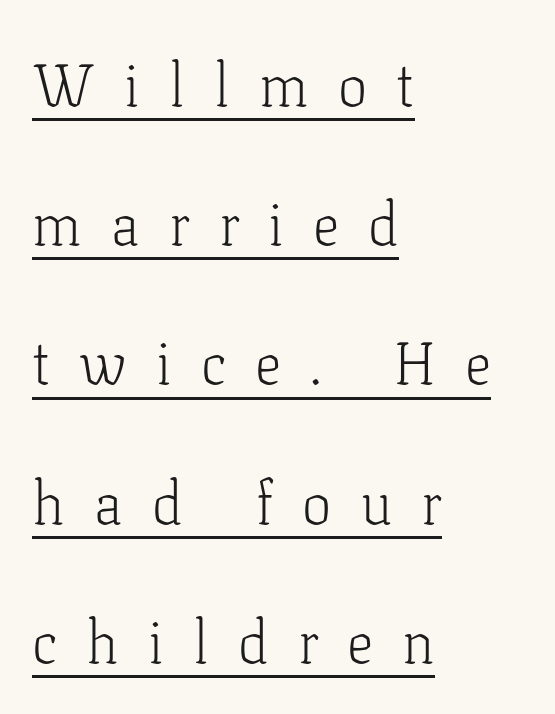
Q: Is the text bold? A: No.
Q: Is the text italic (slanted)? A: No, it is upright.
Q: Is the typeface a serif or a sans-serif typeface? A: Serif.
Q: Is the text underlined? A: Yes.
Q: How is the paragraph aligned? A: Left-aligned.
Q: Is the spacing between letters normal or unusually wide? A: Unusually wide.
Q: Is the spacing between lines tight, normal or loose? A: Loose.
Q: Width (condensed, normal, or wide)? A: Normal.
Q: Stroke contrast? A: Low.
Q: x-height? A: Medium.
Q: Monospaced? A: No.
